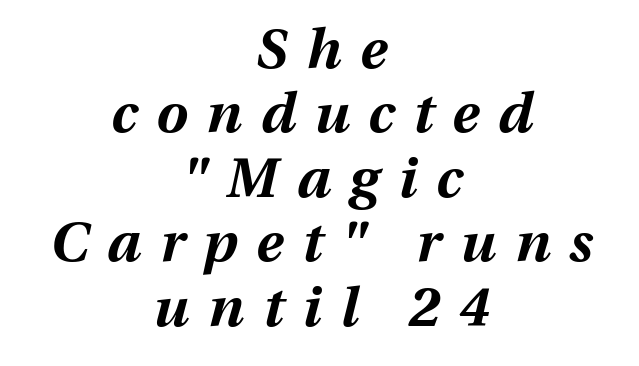
{"italic": "yes", "lean": "right", "slant_degrees": 13, "bold": "yes", "weight": "bold", "width": "normal", "stroke_contrast": "medium", "x_height": "medium", "monospaced": "no", "underline": "no", "align": "center", "line_spacing": "tight", "line_spacing_ratio": 1.15, "letter_spacing": "wide", "letter_spacing_em": 0.34, "glyph_px": 56}
